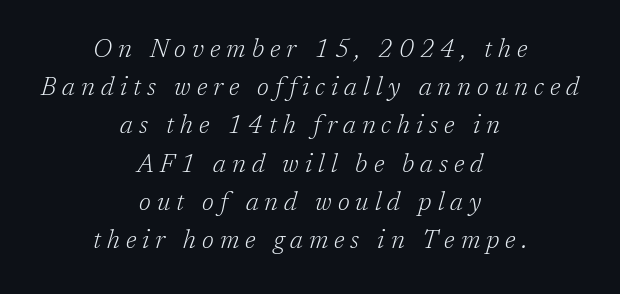
{"italic": "yes", "lean": "right", "slant_degrees": 17, "bold": "no", "underline": "no", "align": "center", "line_spacing": "normal", "line_spacing_ratio": 1.53, "letter_spacing": "wide", "letter_spacing_em": 0.24, "glyph_px": 25}
